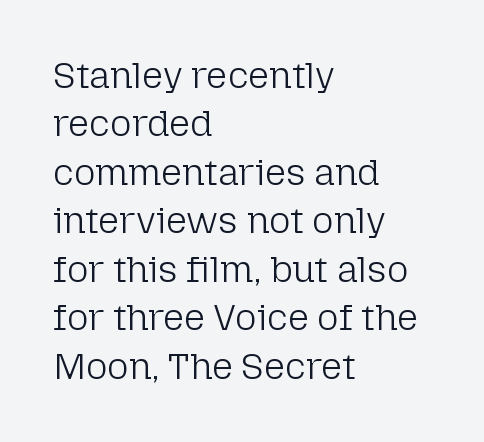
{"serif": "no", "italic": "no", "bold": "no", "weight": "light", "width": "normal", "stroke_contrast": "low", "x_height": "medium", "monospaced": "no", "underline": "no", "align": "left", "line_spacing": "normal", "line_spacing_ratio": 1.31, "letter_spacing": "normal", "letter_spacing_em": 0.0, "glyph_px": 37}
